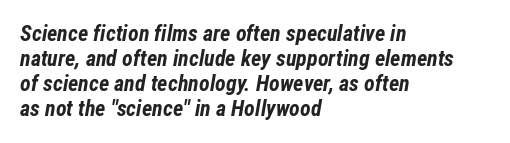
The image shows 22 px bold type, italic (leaning right); set left-aligned, tight line spacing (1.14x), normal letter spacing, not underlined.
